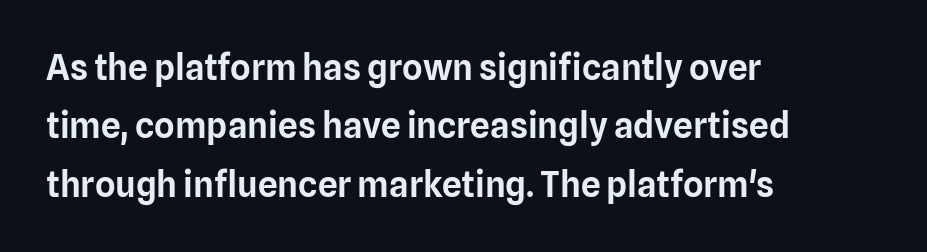
Is there much room between lines? A standard amount, neither cramped nor airy. Varying glyph widths throughout — classic text-font behaviour. The setting favours the left margin, as ordinary paragraphs usually do. The baseline area is clear.
